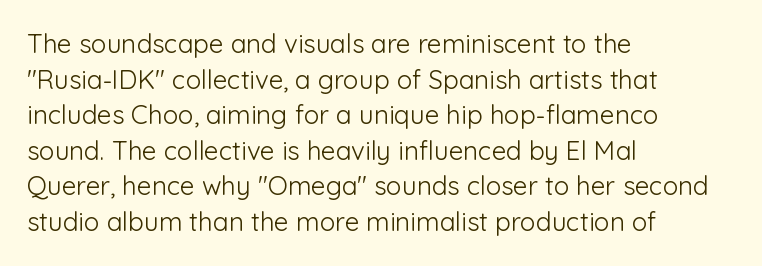
{"italic": "no", "bold": "no", "underline": "no", "align": "left", "line_spacing": "normal", "line_spacing_ratio": 1.37, "letter_spacing": "normal", "letter_spacing_em": 0.0, "glyph_px": 26}
